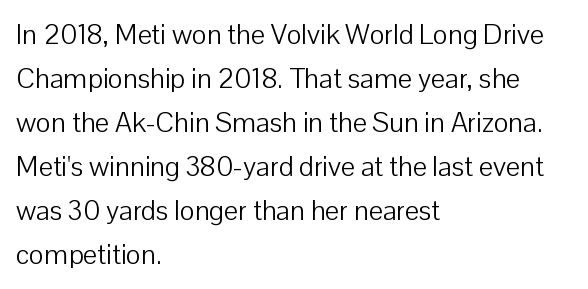
{"serif": "no", "italic": "no", "bold": "no", "weight": "light", "width": "normal", "stroke_contrast": "low", "x_height": "medium", "monospaced": "no", "underline": "no", "align": "left", "line_spacing": "normal", "line_spacing_ratio": 1.57, "letter_spacing": "normal", "letter_spacing_em": 0.0, "glyph_px": 28}
